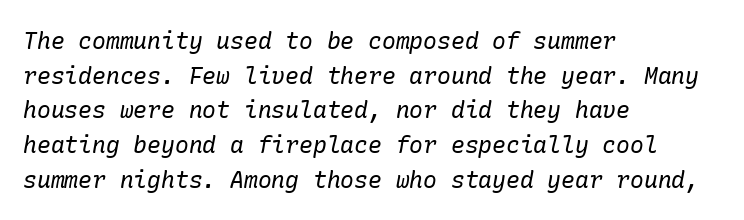
{"italic": "yes", "lean": "right", "slant_degrees": 10, "bold": "no", "underline": "no", "align": "left", "line_spacing": "normal", "line_spacing_ratio": 1.51, "letter_spacing": "normal", "letter_spacing_em": 0.0, "glyph_px": 23}
